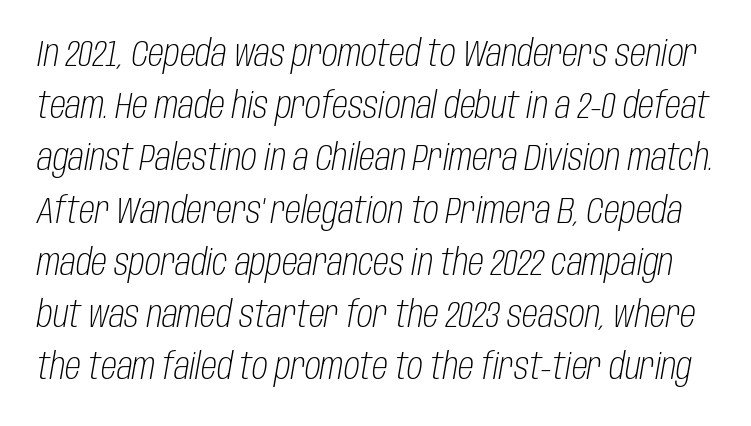
Q: Is the text bold? A: No.
Q: Is the text italic (slanted)? A: Yes, it leans right by about 10 degrees.
Q: Is the text underlined? A: No.
Q: Is the spacing between letters normal or unusually wide? A: Normal.
Q: Is the spacing between lines tight, normal or loose? A: Normal.
Q: Width (condensed, normal, or wide)? A: Condensed.
Q: Stroke contrast? A: Low.
Q: x-height? A: Large.
Q: Monospaced? A: No.
